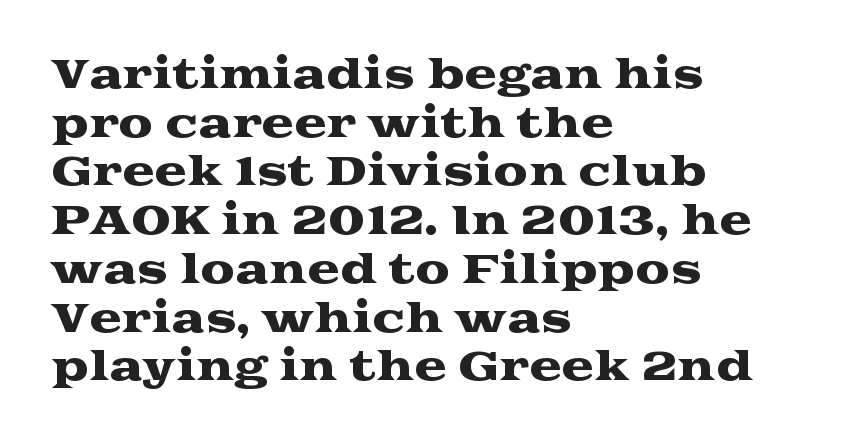
{"serif": "yes", "italic": "no", "width": "wide", "stroke_contrast": "medium", "x_height": "medium", "monospaced": "no", "underline": "no", "align": "left", "line_spacing": "normal", "line_spacing_ratio": 1.25, "letter_spacing": "normal", "letter_spacing_em": 0.0, "glyph_px": 39}
